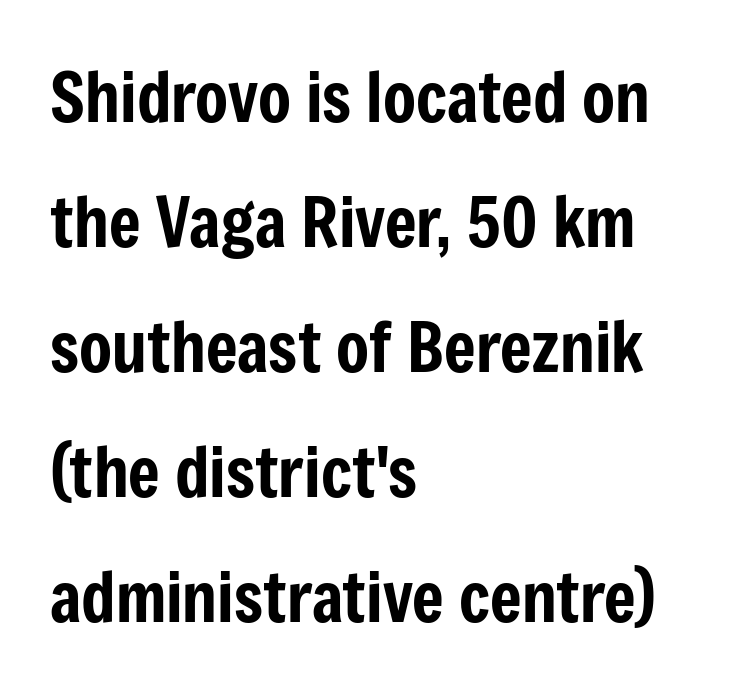
{"serif": "no", "italic": "no", "width": "condensed", "stroke_contrast": "low", "x_height": "medium", "monospaced": "no", "underline": "no", "align": "left", "line_spacing_ratio": 1.84, "letter_spacing": "normal", "letter_spacing_em": 0.0, "glyph_px": 68}
